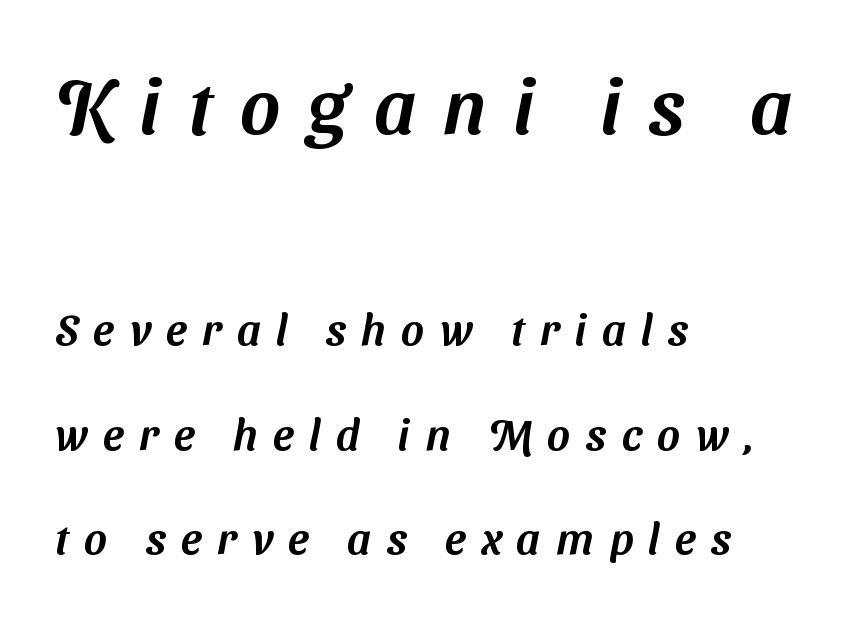
The tracking reads as deliberately expanded to a designer's eye. One-word summary of the alignment: left. A typesetter would call this leading open, well beyond the default. The glyphs in this specimen are sans serif. Letters rest on an invisible, unmarked baseline.
